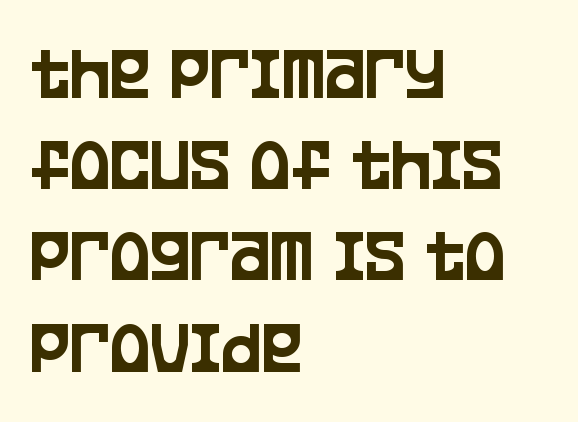
Q: Is the text italic (slanted)? A: No, it is upright.
Q: Is the typeface a serif or a sans-serif typeface? A: Sans-serif.
Q: Is the text underlined? A: No.
Q: How is the paragraph aligned? A: Left-aligned.
Q: Is the spacing between letters normal or unusually wide? A: Normal.
Q: Width (condensed, normal, or wide)? A: Condensed.
Q: Stroke contrast? A: Low.
Q: x-height? A: Large.
Q: Monospaced? A: No.
